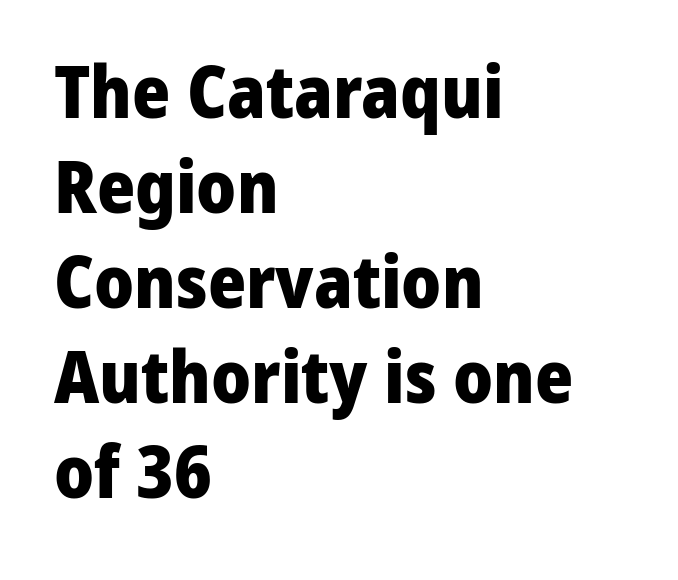
Q: Is the text bold? A: Yes.
Q: Is the text italic (slanted)? A: No, it is upright.
Q: Is the typeface a serif or a sans-serif typeface? A: Sans-serif.
Q: Is the text underlined? A: No.
Q: How is the paragraph aligned? A: Left-aligned.
Q: Is the spacing between letters normal or unusually wide? A: Normal.
Q: Is the spacing between lines tight, normal or loose? A: Normal.
Q: Width (condensed, normal, or wide)? A: Normal.
Q: Stroke contrast? A: Low.
Q: x-height? A: Medium.
Q: Monospaced? A: No.
